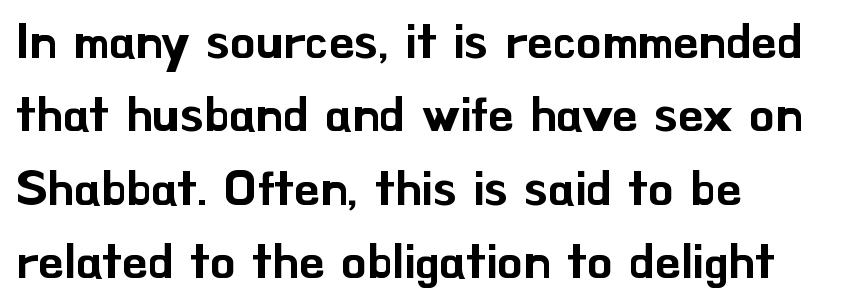
Q: Is the text italic (slanted)? A: No, it is upright.
Q: Is the typeface a serif or a sans-serif typeface? A: Sans-serif.
Q: Is the text underlined? A: No.
Q: How is the paragraph aligned? A: Left-aligned.
Q: Is the spacing between letters normal or unusually wide? A: Normal.
Q: Is the spacing between lines tight, normal or loose? A: Normal.
Q: Width (condensed, normal, or wide)? A: Normal.
Q: Stroke contrast? A: Low.
Q: x-height? A: Small.
Q: Monospaced? A: No.
